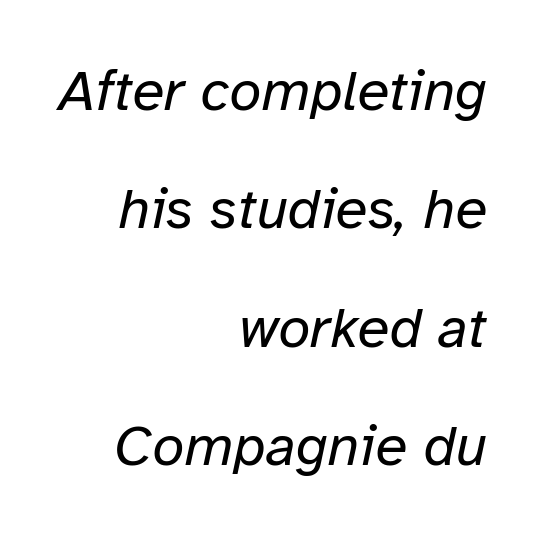
The block of text is sparse from top to bottom, with ample space between rows. Each line ends at the same right margin while the left side varies. Would a proofreader flag this as italicized? Yes. Weight: not bold — regular or lighter. The rendering keeps characters at their native spacing. This sample has the flowing, uneven cadence of proportional lettering.
